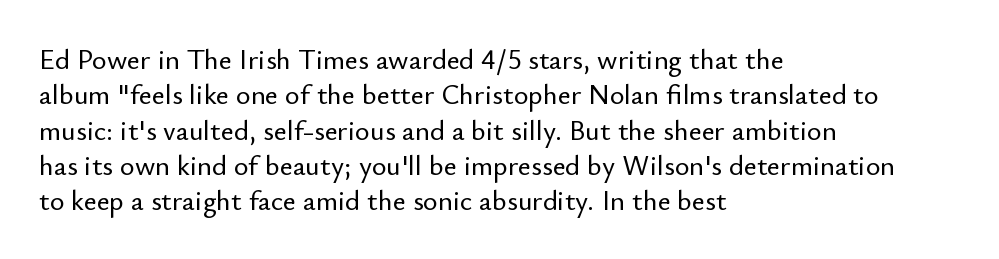
The image shows 28 px sans-serif type, upright; set left-aligned, normal line spacing (1.26x), normal letter spacing, not underlined; low stroke contrast and a small x-height.
